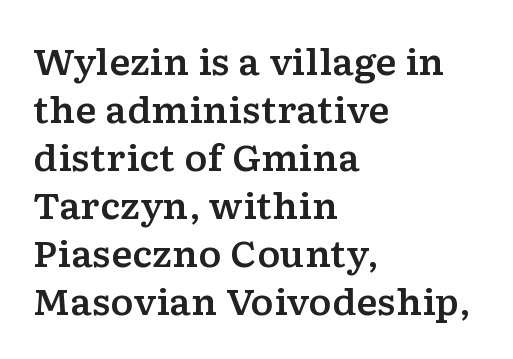
The rendering anchors every line to the left-hand side. One glance says typical: line gaps are just what's usual. The letters stand upright; this is a roman face. These lines keep a tight, regular rhythm from letter to letter. The passage shown is typeset with a serif family.
